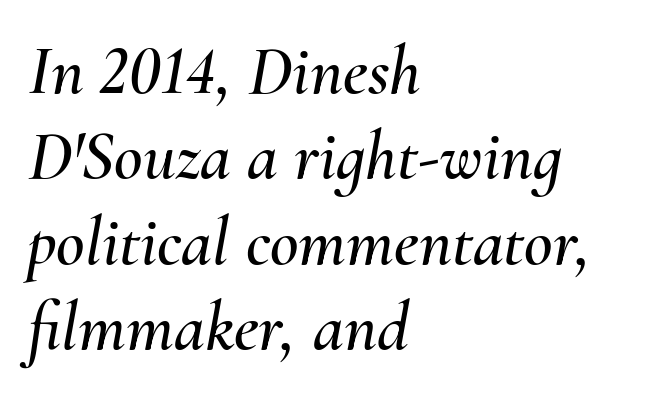
Q: Is the text italic (slanted)? A: Yes, it leans right by about 10 degrees.
Q: Is the text underlined? A: No.
Q: How is the paragraph aligned? A: Left-aligned.
Q: Is the spacing between letters normal or unusually wide? A: Normal.
Q: Width (condensed, normal, or wide)? A: Normal.
Q: Stroke contrast? A: Medium.
Q: x-height? A: Small.
Q: Monospaced? A: No.
